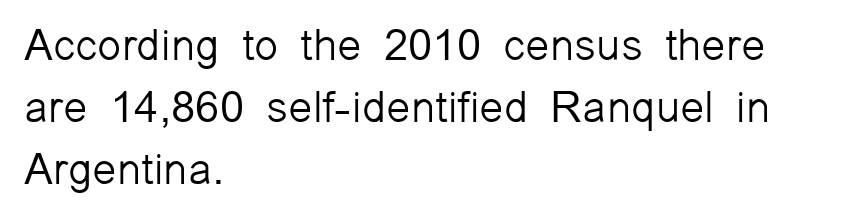
Nope, no serifs anywhere on these letters. Posture: upright roman. The tracking reads as untouched default to a designer's eye. Any mark beneath the type? The region is blank.
